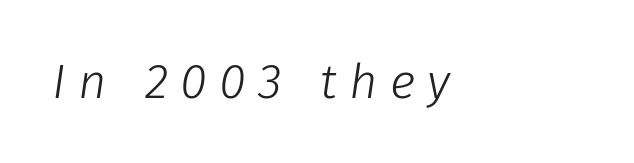
{"italic": "yes", "lean": "right", "slant_degrees": 8, "bold": "no", "weight": "light", "width": "normal", "stroke_contrast": "low", "x_height": "medium", "monospaced": "no", "underline": "no", "letter_spacing": "wide", "letter_spacing_em": 0.25, "glyph_px": 49}
